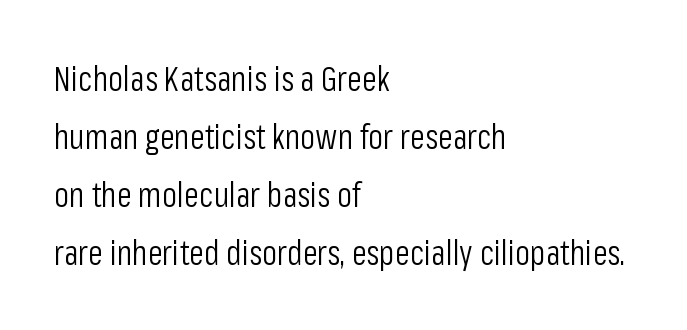
Proportional: the letters do not fall into vertical columns. The passage shown is typeset with a sans-serif family. Italic? Not at all — the glyphs are vertical. Type without underlining. The rag falls on the right side of this text block.
